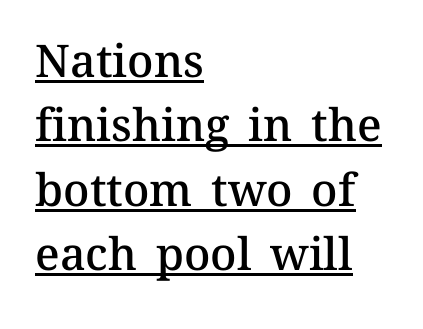
The image shows 45 px semibold type, upright; set left-aligned, normal line spacing (1.43x), normal letter spacing, underlined; medium stroke contrast and a medium x-height.
